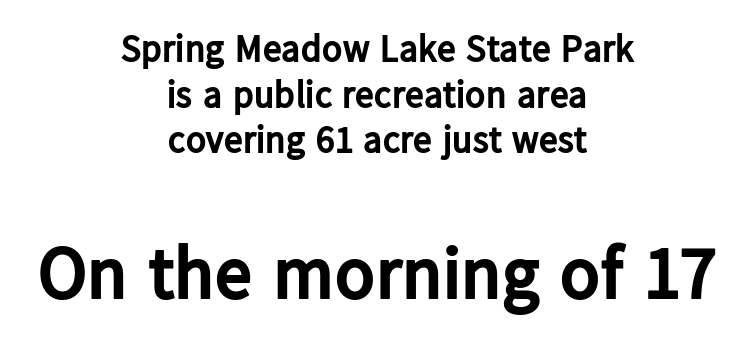
As a designer I'd log this as weight 700, bold. Caption: standard tracking, unaltered. Anything drawn beneath the words? Only blank space. The glyphs in this specimen are sans serif. Tall strokes in this sample are plumb rather than angled.
